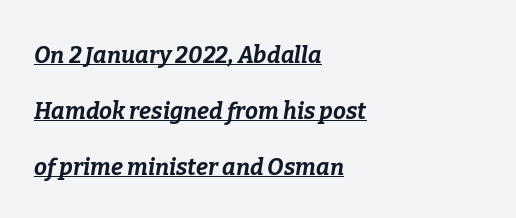
The image shows 23 px bold type, italic (leaning right); set left-aligned, loose line spacing (2.43x), normal letter spacing, underlined.
